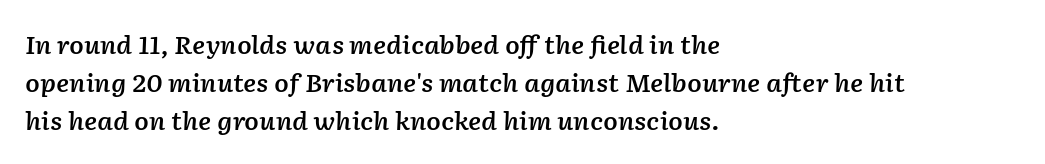
Underline: absent. Regular leading. A fair bit of extra ink — the face is semibold, not bold. The text carries the slant typical of an italic or oblique font.
